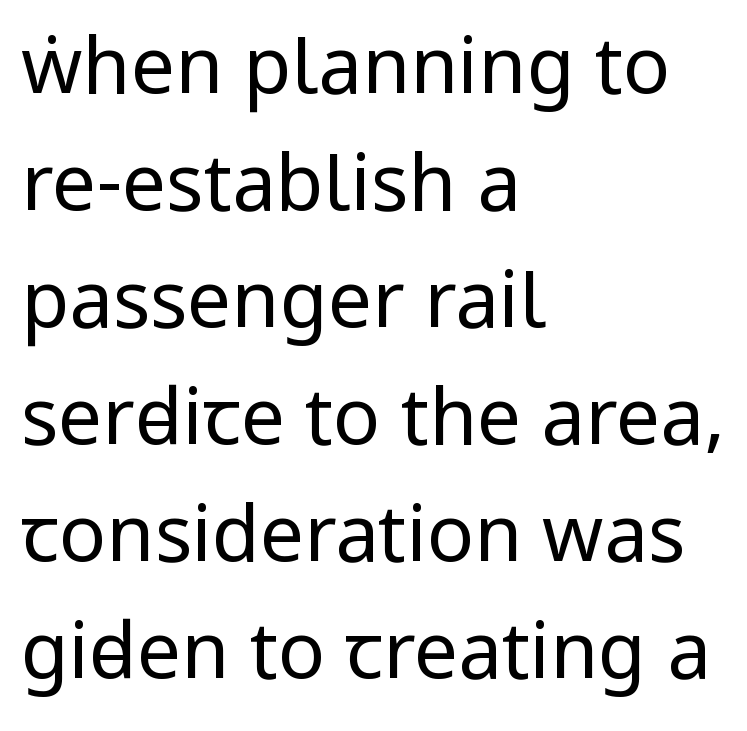
Q: Is the text bold? A: No.
Q: Is the text italic (slanted)? A: No, it is upright.
Q: Is the typeface a serif or a sans-serif typeface? A: Sans-serif.
Q: Is the text underlined? A: No.
Q: How is the paragraph aligned? A: Left-aligned.
Q: Is the spacing between letters normal or unusually wide? A: Normal.
Q: Is the spacing between lines tight, normal or loose? A: Normal.
Q: Width (condensed, normal, or wide)? A: Condensed.
Q: Stroke contrast? A: Low.
